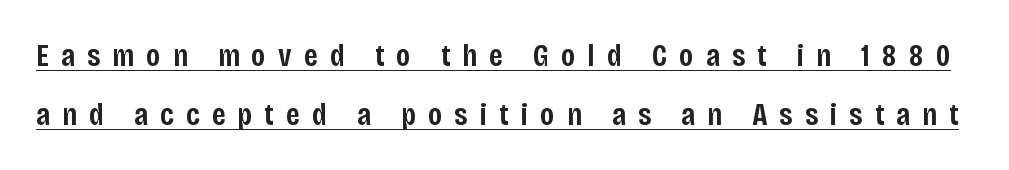
{"serif": "no", "italic": "no", "bold": "semi", "weight": "semibold", "width": "condensed", "stroke_contrast": "low", "x_height": "large", "monospaced": "no", "underline": "yes", "line_spacing_ratio": 1.84, "letter_spacing": "wide", "letter_spacing_em": 0.38, "glyph_px": 32}
